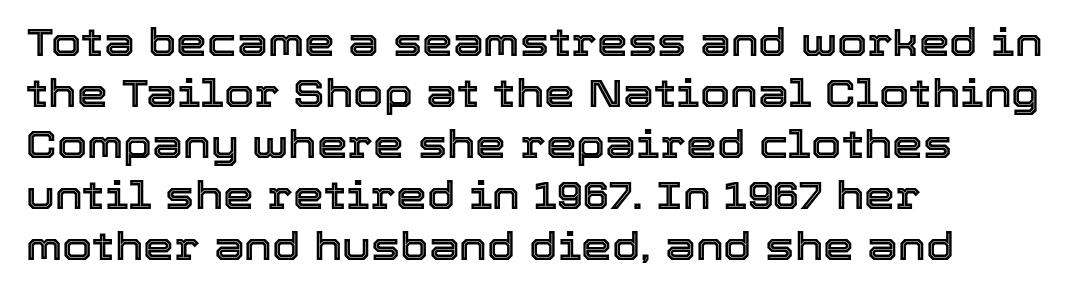
Q: Is the text italic (slanted)? A: No, it is upright.
Q: Is the text underlined? A: No.
Q: How is the paragraph aligned? A: Left-aligned.
Q: Is the spacing between letters normal or unusually wide? A: Normal.
Q: Is the spacing between lines tight, normal or loose? A: Normal.
Q: Width (condensed, normal, or wide)? A: Normal.
Q: x-height? A: Medium.
Q: Monospaced? A: No.
